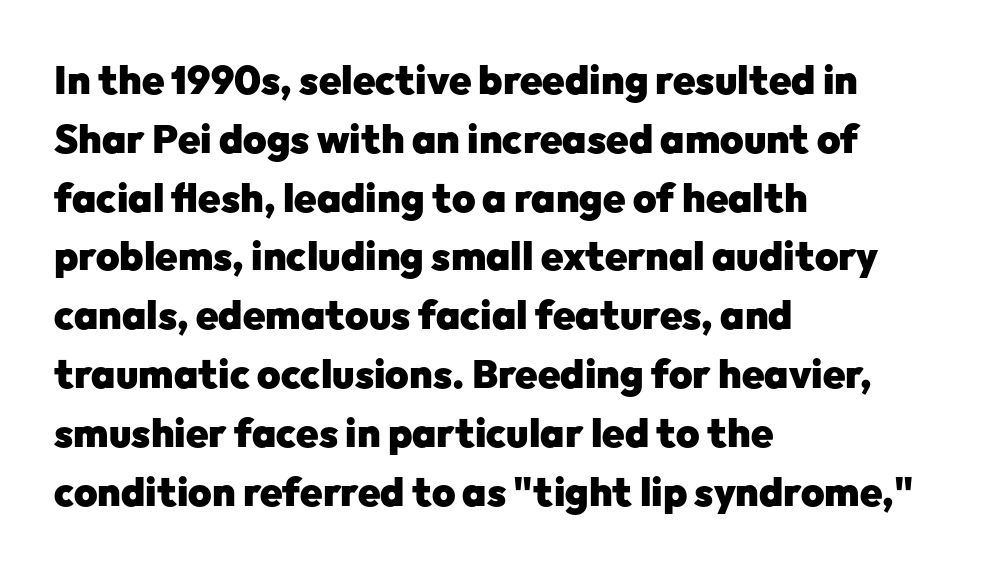
The image shows 40 px heavy sans-serif type, upright; set left-aligned, normal line spacing (1.47x), normal letter spacing, not underlined; low stroke contrast and a medium x-height.
